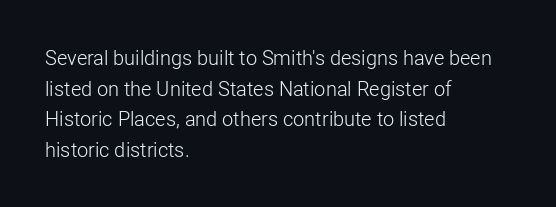
Q: Is the text bold? A: No.
Q: Is the text italic (slanted)? A: No, it is upright.
Q: Is the text underlined? A: No.
Q: How is the paragraph aligned? A: Left-aligned.
Q: Is the spacing between letters normal or unusually wide? A: Normal.
Q: Is the spacing between lines tight, normal or loose? A: Normal.
